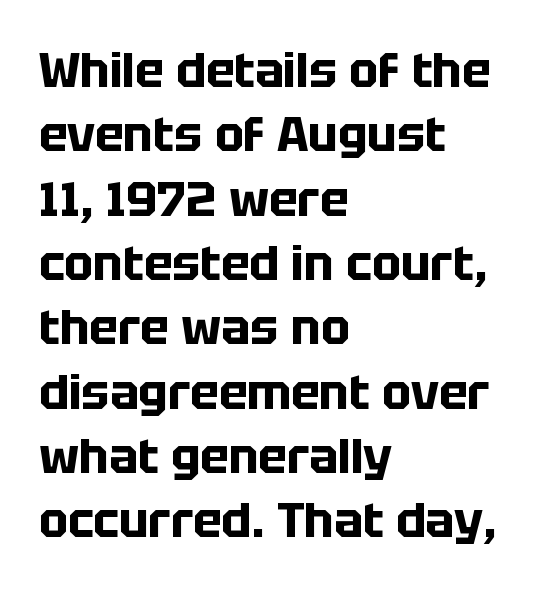
{"serif": "no", "italic": "no", "bold": "yes", "weight": "bold", "width": "normal", "stroke_contrast": "low", "x_height": "large", "monospaced": "no", "underline": "no", "align": "left", "line_spacing": "normal", "line_spacing_ratio": 1.34, "letter_spacing": "normal", "letter_spacing_em": 0.0, "glyph_px": 48}
